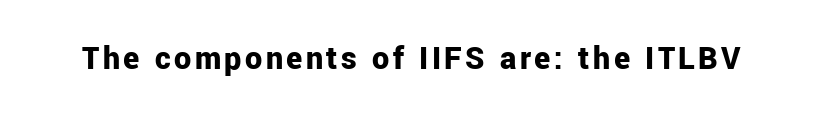
{"serif": "no", "italic": "no", "bold": "yes", "weight": "bold", "width": "normal", "stroke_contrast": "low", "x_height": "medium", "monospaced": "no", "underline": "no", "glyph_px": 34}
